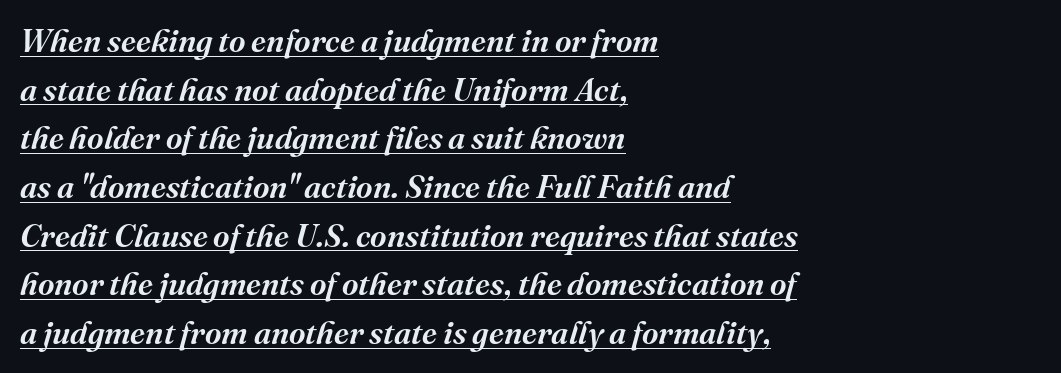
The face used here is rendered with its standard letterfit. This sample has the flowing, uneven cadence of proportional lettering. Does the weight exceed regular? Yes, but only to semibold. Look at the bottom of the vertical strokes: they flare into serifs here. Compared with a centered layout, this one pins lines to the left instead. Underline: present.
